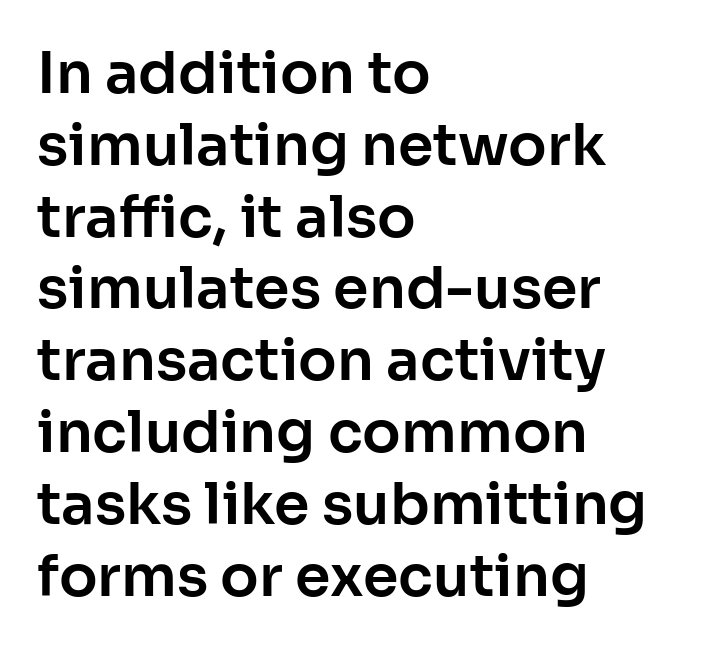
The string is rendered with underlining switched off. When letters stand straight like this, we call the style roman or upright. This sample keeps an unexceptional amount of space between lines. Varying glyph widths throughout — classic text-font behaviour. Each letter's strokes conclude bluntly, with no projecting serifs.
